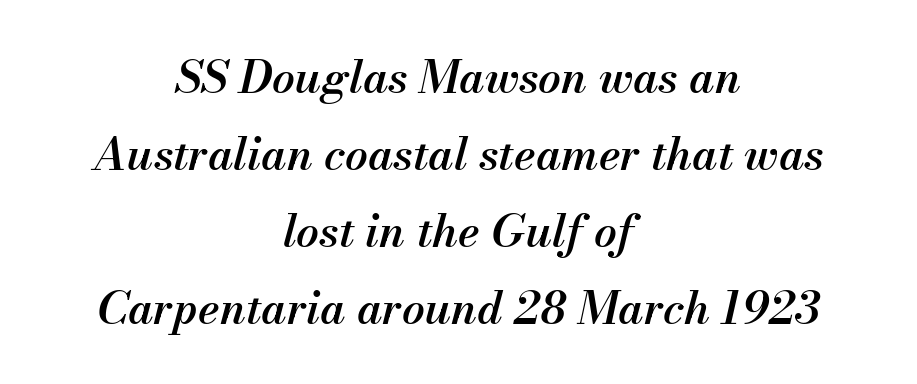
The image shows 45 px semibold type, italic (leaning right); set centered, line spacing 1.71x, normal letter spacing, not underlined; medium stroke contrast and a small x-height.
